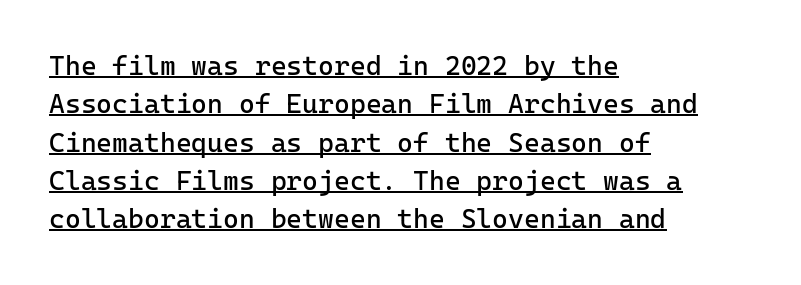
Q: Is the text bold? A: No.
Q: Is the text italic (slanted)? A: No, it is upright.
Q: Is the text underlined? A: Yes.
Q: How is the paragraph aligned? A: Left-aligned.
Q: Is the spacing between letters normal or unusually wide? A: Normal.
Q: Is the spacing between lines tight, normal or loose? A: Normal.
